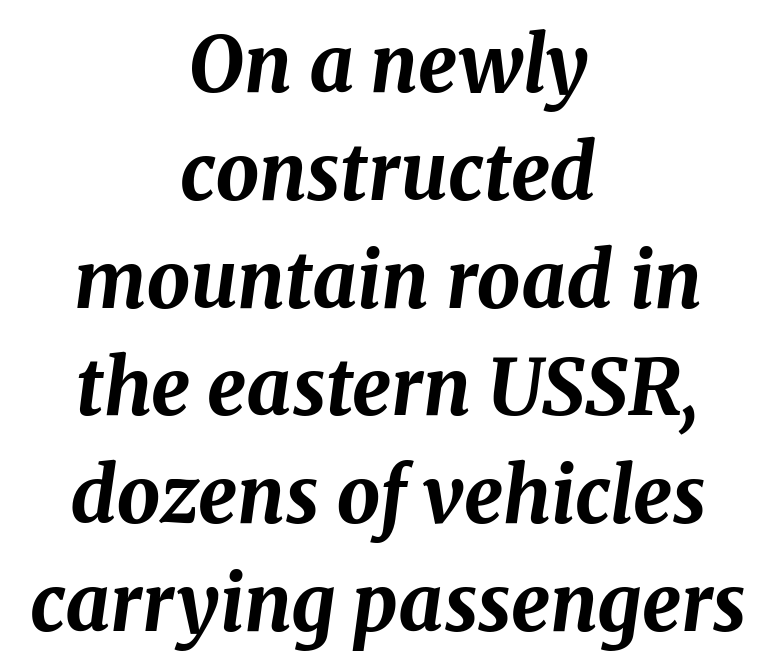
Q: Is the text bold? A: Yes.
Q: Is the text italic (slanted)? A: Yes, it leans right by about 8 degrees.
Q: Is the text underlined? A: No.
Q: How is the paragraph aligned? A: Centered.
Q: Is the spacing between letters normal or unusually wide? A: Normal.
Q: Is the spacing between lines tight, normal or loose? A: Normal.
Q: Width (condensed, normal, or wide)? A: Normal.
Q: Stroke contrast? A: Medium.
Q: x-height? A: Medium.
Q: Monospaced? A: No.
